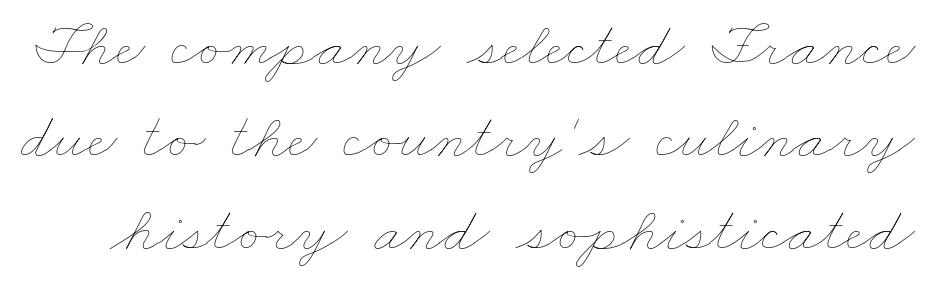
{"bold": "no", "weight": "thin", "width": "wide", "stroke_contrast": "low", "x_height": "small", "monospaced": "no", "underline": "no", "line_spacing": "normal", "line_spacing_ratio": 1.42, "letter_spacing": "normal", "letter_spacing_em": 0.0, "glyph_px": 65}
